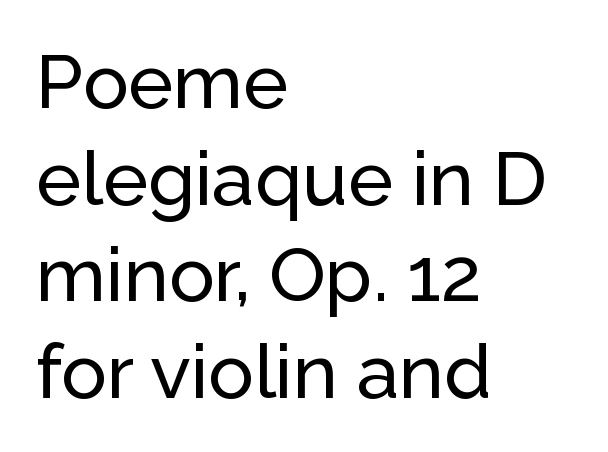
The image shows 76 px sans-serif type, upright; set left-aligned, normal line spacing (1.27x), normal letter spacing, not underlined; low stroke contrast and a medium x-height.
